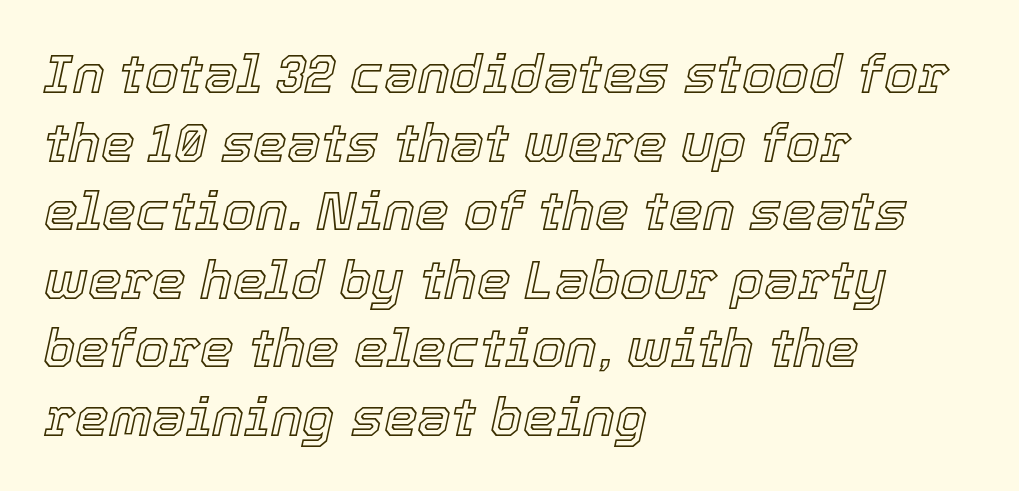
The words here are not underlined. Emphasis-style slanted type is in use. Leading matches the norm, producing a regular column. Varying glyph widths throughout — classic text-font behaviour. Default kerning and tracking; the words read as compact shapes.
